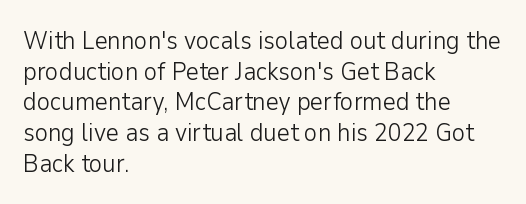
Q: Is the text bold? A: No.
Q: Is the text italic (slanted)? A: No, it is upright.
Q: Is the text underlined? A: No.
Q: How is the paragraph aligned? A: Left-aligned.
Q: Is the spacing between letters normal or unusually wide? A: Normal.
